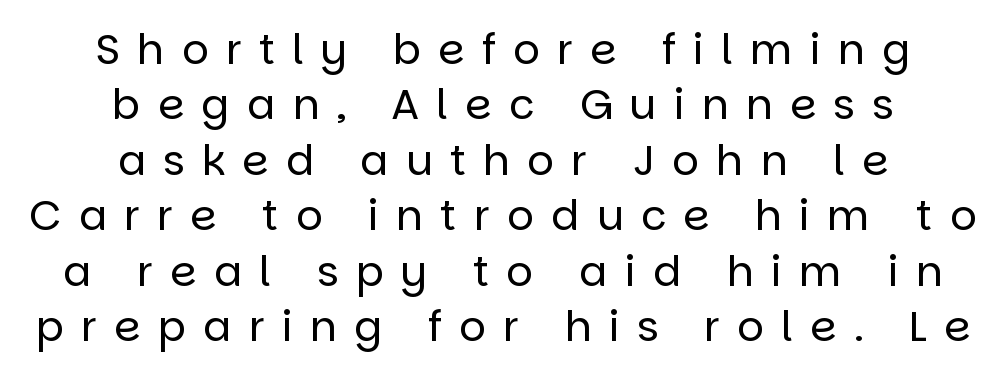
The font family rendered here belongs to the sans-serif group. The letters advance in unequal steps, a hallmark of proportional type. Weight: regular or lighter. Short and long lines alike share a common midpoint. The space between consecutive lines is moderate.
